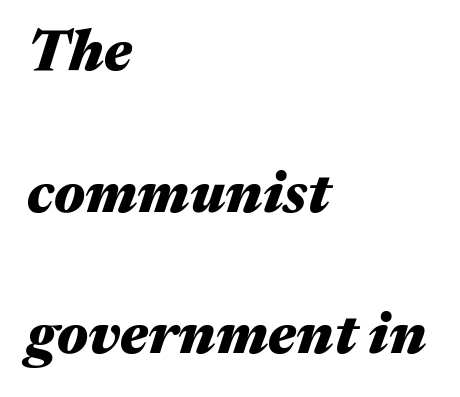
The words here are not underlined. There is no visible air inserted between adjacent glyphs. The strokes are fattened all the way to bold. Regarding leading, the lines here are spaced well apart. Visually the block forms a straight wall on the left and a jagged coastline on the right. Proportional: the letters do not fall into vertical columns.
